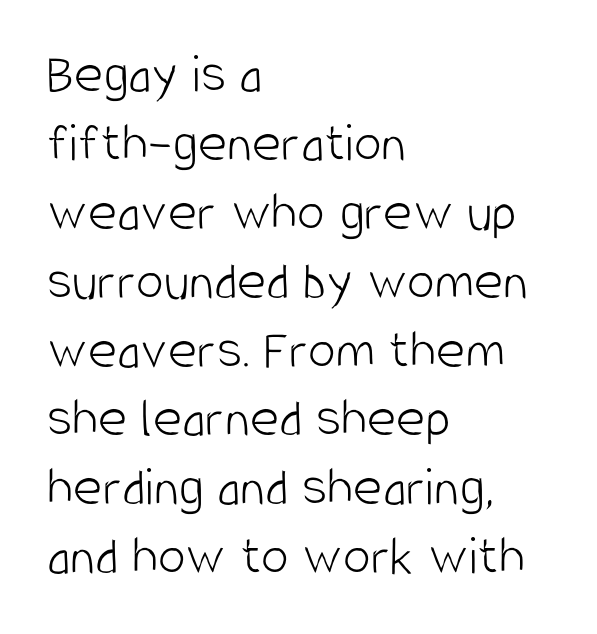
The image shows 56 px light, condensed sans-serif type, upright; set left-aligned, line spacing 1.23x, normal letter spacing, not underlined; low stroke contrast and a large x-height.
